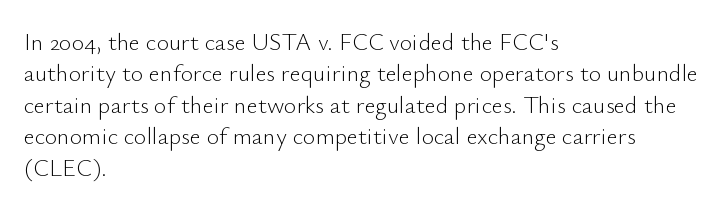
Q: Is the text bold? A: No.
Q: Is the text italic (slanted)? A: No, it is upright.
Q: Is the text underlined? A: No.
Q: How is the paragraph aligned? A: Left-aligned.
Q: Is the spacing between letters normal or unusually wide? A: Normal.
Q: Is the spacing between lines tight, normal or loose? A: Normal.
